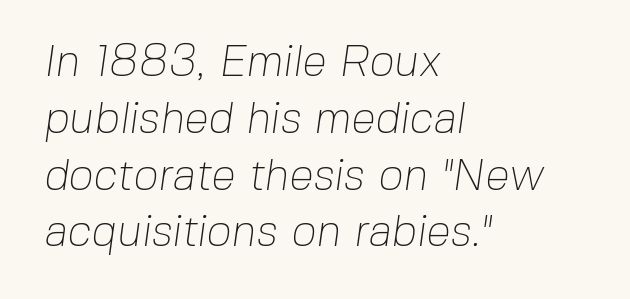
Each word holds together tightly as a unit, with standard inter-letter gaps. The block of text has a typical density, with ordinary space between rows. Stroke mass is kept to a normal reading level or below. Character widths vary here, with narrow letters taking less room than wide ones. Decoration check: the copy has no underline. Serifs: no, the terminals of the letterforms are clean.
